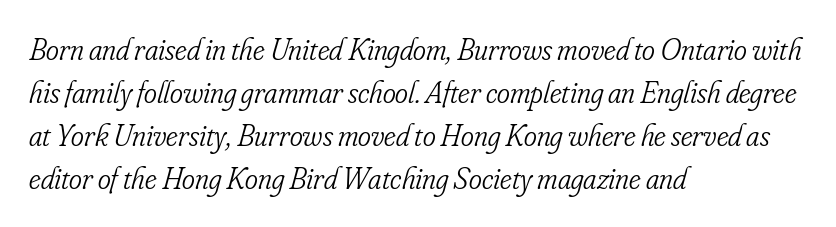
The image shows 31 px light, condensed serif type, italic (leaning right); set left-aligned, normal line spacing (1.39x), normal letter spacing, not underlined; low stroke contrast and a small x-height.
